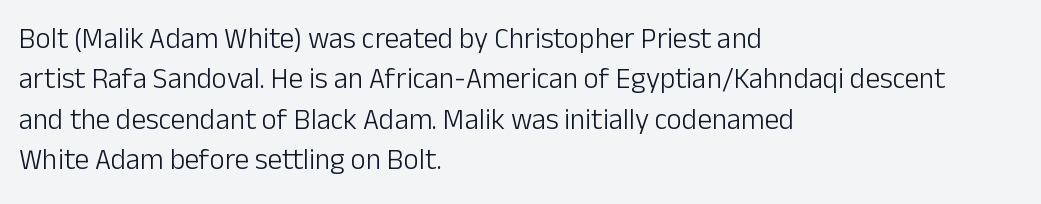
Q: Is the text bold? A: No.
Q: Is the text italic (slanted)? A: No, it is upright.
Q: Is the typeface a serif or a sans-serif typeface? A: Sans-serif.
Q: Is the text underlined? A: No.
Q: How is the paragraph aligned? A: Left-aligned.
Q: Is the spacing between letters normal or unusually wide? A: Normal.
Q: Is the spacing between lines tight, normal or loose? A: Normal.
Q: Width (condensed, normal, or wide)? A: Normal.
Q: Stroke contrast? A: Low.
Q: x-height? A: Medium.
Q: Monospaced? A: No.
